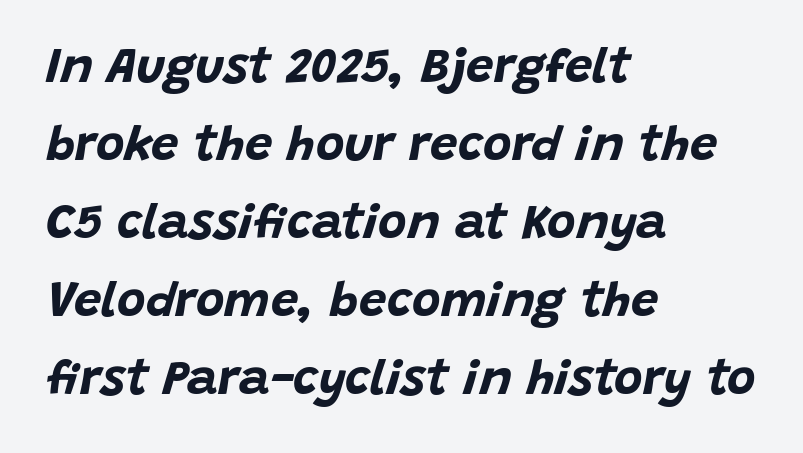
The image shows 49 px bold type, italic (leaning right); set left-aligned, normal line spacing (1.59x), normal letter spacing, not underlined; low stroke contrast and a large x-height.
